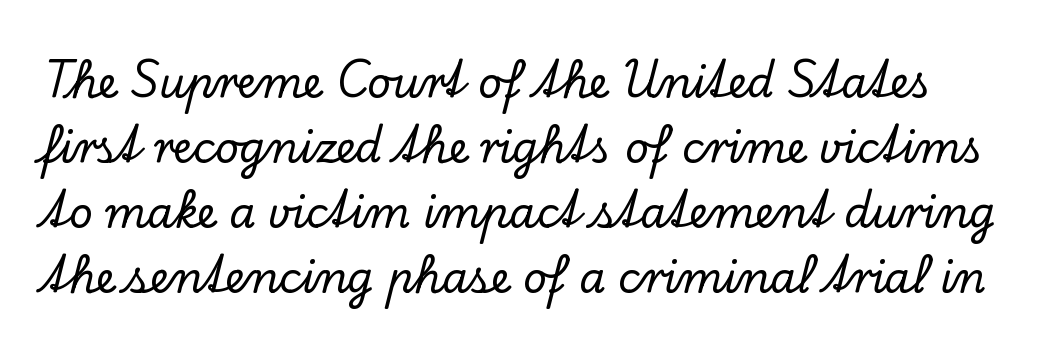
This sample uses plain, unmodified letter spacing. Is there much room between lines? A standard amount, neither cramped nor airy. The words here are not underlined. Proportional: the letters do not fall into vertical columns.
